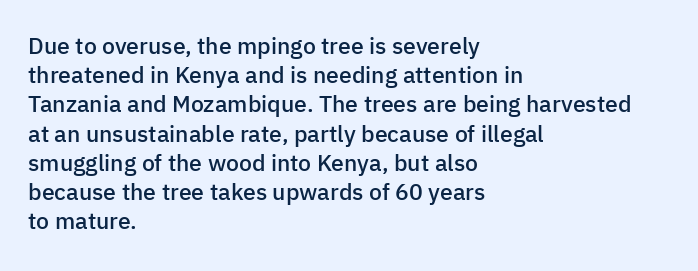
The image shows 23 px text type, upright; set left-aligned, normal line spacing (1.27x), normal letter spacing, not underlined.
